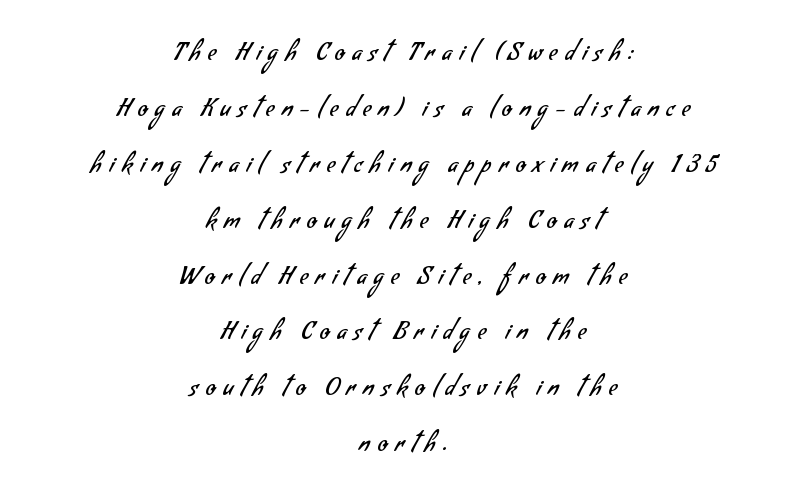
{"bold": "no", "underline": "no", "align": "center", "line_spacing": "loose", "line_spacing_ratio": 2.43, "letter_spacing": "wide", "letter_spacing_em": 0.33, "glyph_px": 23}
